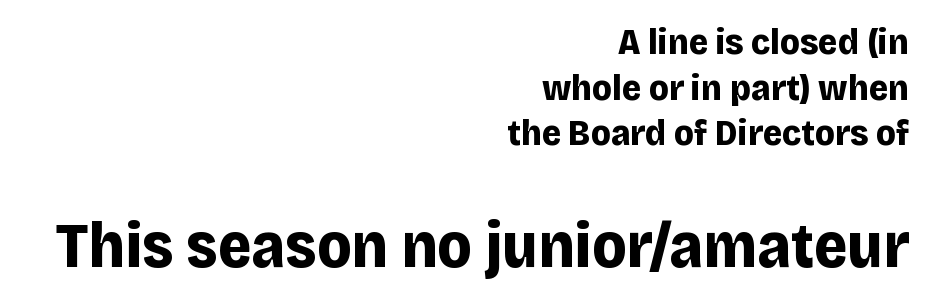
The image shows 64 px bold sans-serif type, upright; set right-aligned, line spacing 1.23x, normal letter spacing, not underlined; the second (bottom) block is 1.73x larger; low stroke contrast and a large x-height.
